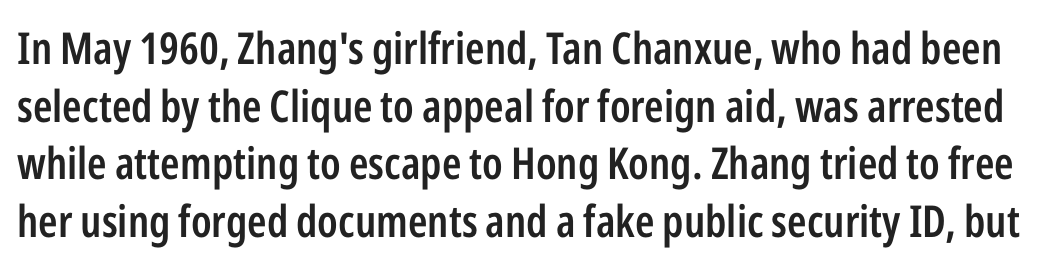
The image shows 44 px semibold, condensed sans-serif type, upright; set normal line spacing (1.31x), normal letter spacing, not underlined; low stroke contrast and a medium x-height.
